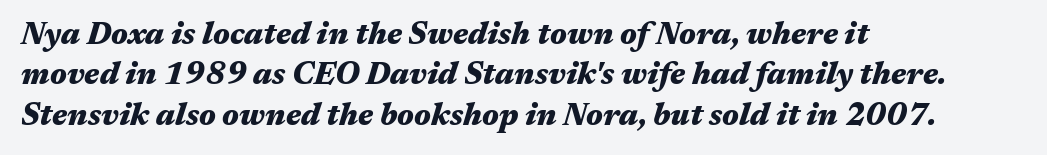
Where is the straight margin? On the left. Look at the stroke-to-counter ratio: heavy, a bold. Every character sits at an angle, as italics do. If you measured baseline to baseline, you'd find a middling distance. Nobody touched the tracking dial on this one. The letters advance in unequal steps, a hallmark of proportional type.
